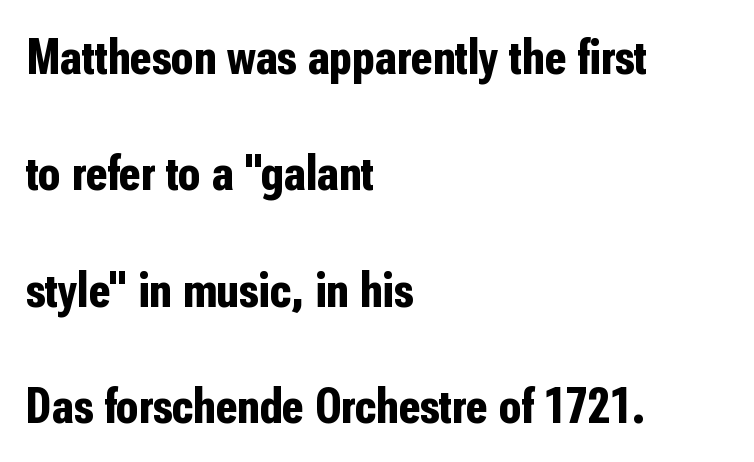
The image shows 51 px bold, condensed sans-serif type, upright; set left-aligned, loose line spacing (2.28x), normal letter spacing, not underlined; low stroke contrast and a medium x-height.
